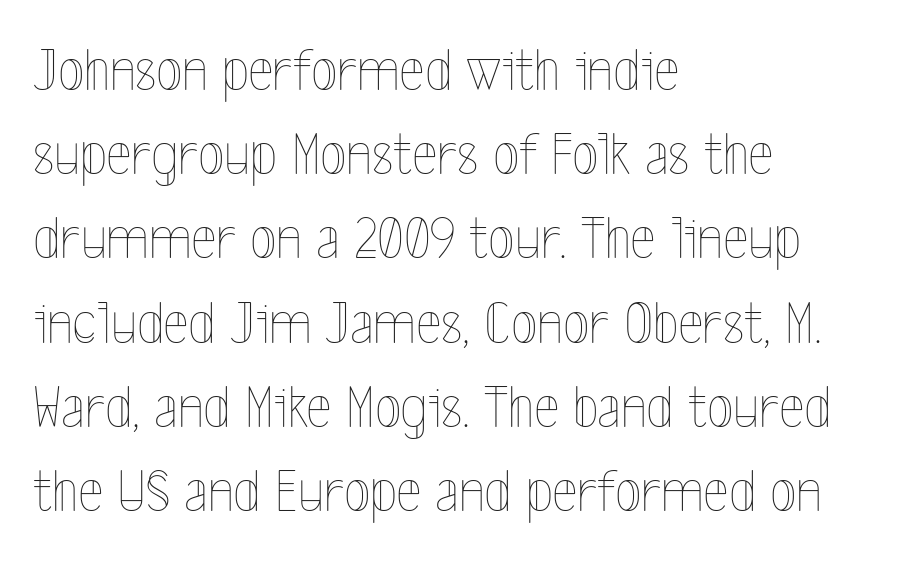
The image shows 61 px thin, condensed type, upright; set left-aligned, normal line spacing (1.38x), normal letter spacing, not underlined; a medium x-height.
